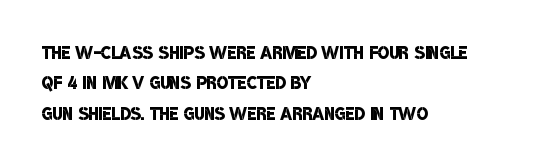
{"bold": "semi", "underline": "no", "align": "left", "line_spacing": "normal", "line_spacing_ratio": 1.27, "letter_spacing": "normal", "letter_spacing_em": 0.0, "glyph_px": 24}
